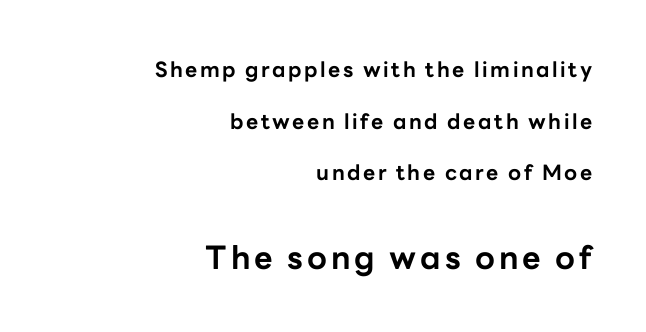
The image shows 32 px bold sans-serif type, upright; set right-aligned, loose line spacing (2.46x), not underlined; the second (bottom) block is 1.52x larger; low stroke contrast and a medium x-height.
